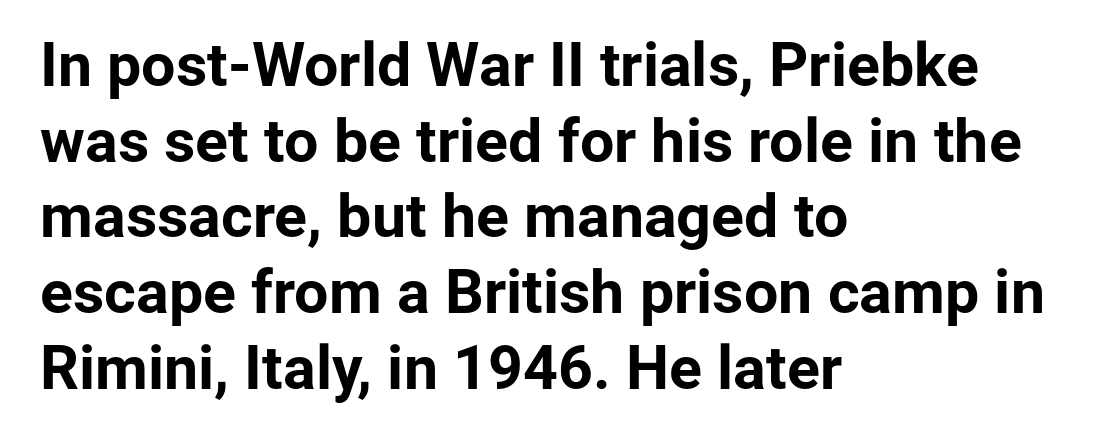
Short note: letters normally spaced. Rule under the text: the space is simply empty. The lettering stays uniformly vertical, giving the passage a roman look. Alignment: flush left. Heavy-handed strokes throughout: this text is bold.
